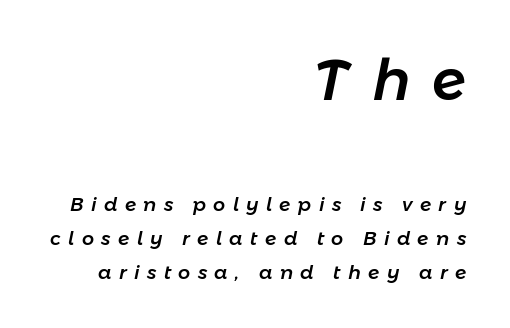
{"italic": "yes", "lean": "right", "slant_degrees": 11, "width": "normal", "stroke_contrast": "low", "x_height": "medium", "monospaced": "no", "underline": "no", "align": "right", "line_spacing_ratio": 1.79, "letter_spacing": "wide", "letter_spacing_em": 0.39, "larger_block": "first", "size_ratio": 3.0, "glyph_px": 57}
